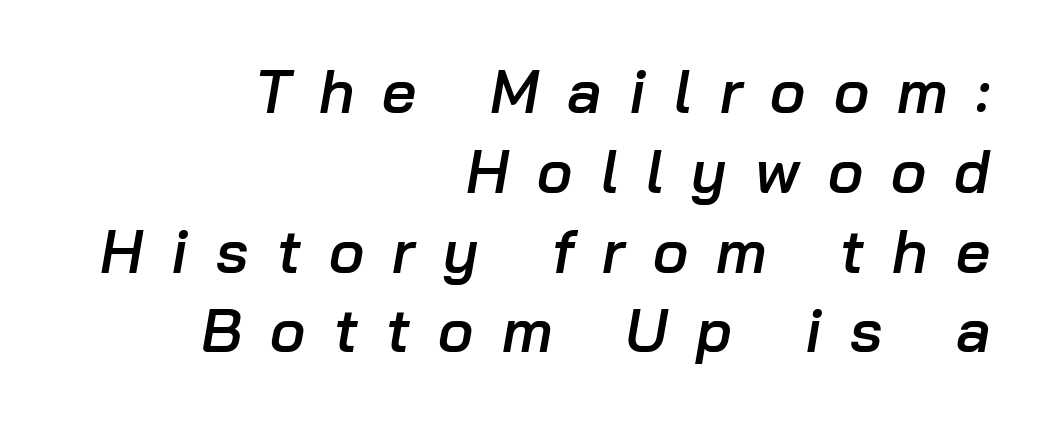
Someone cranked the tracking dial way up on this one. Decoration check: the copy has no underline. Each letter keeps its own natural width here, so spacing adapts to shape. The paragraph has a hard right edge and a soft left edge.
